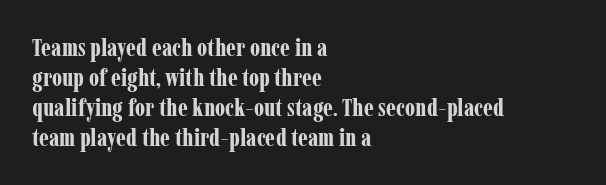
Q: Is the text bold? A: Yes.
Q: Is the text italic (slanted)? A: No, it is upright.
Q: Is the text underlined? A: No.
Q: How is the paragraph aligned? A: Left-aligned.
Q: Is the spacing between letters normal or unusually wide? A: Normal.
